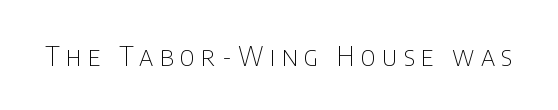
{"italic": "no", "bold": "no", "underline": "no", "letter_spacing": "wide", "letter_spacing_em": 0.23, "glyph_px": 27}
